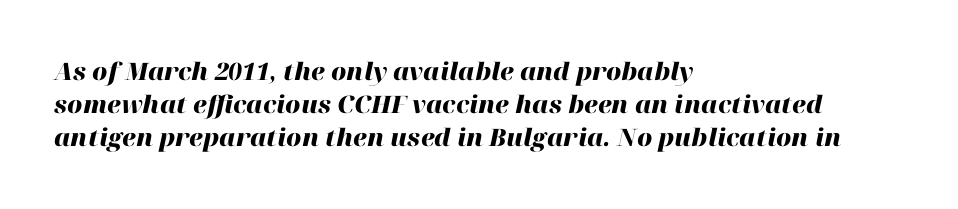
The image shows 24 px bold type, italic (leaning right); set left-aligned, normal line spacing (1.38x), normal letter spacing, not underlined.
